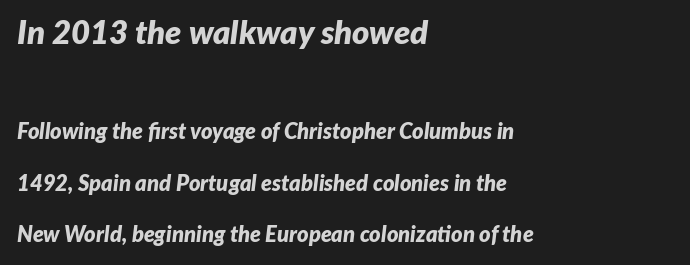
{"italic": "yes", "lean": "right", "slant_degrees": 7, "bold": "yes", "weight": "bold", "width": "normal", "stroke_contrast": "low", "x_height": "medium", "monospaced": "no", "underline": "no", "align": "left", "line_spacing": "loose", "line_spacing_ratio": 2.35, "letter_spacing": "normal", "letter_spacing_em": 0.0, "larger_block": "first", "size_ratio": 1.5, "glyph_px": 33}
